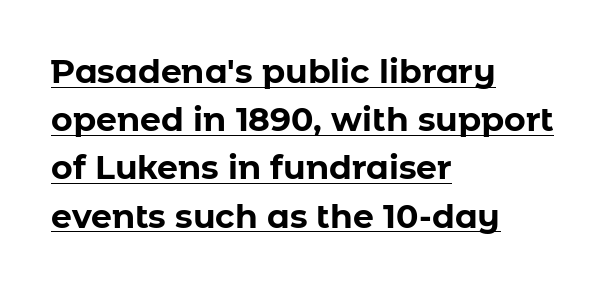
Q: Is the text bold? A: Yes.
Q: Is the text italic (slanted)? A: No, it is upright.
Q: Is the typeface a serif or a sans-serif typeface? A: Sans-serif.
Q: Is the text underlined? A: Yes.
Q: How is the paragraph aligned? A: Left-aligned.
Q: Is the spacing between letters normal or unusually wide? A: Normal.
Q: Is the spacing between lines tight, normal or loose? A: Normal.
Q: Width (condensed, normal, or wide)? A: Normal.
Q: Stroke contrast? A: Low.
Q: x-height? A: Medium.
Q: Monospaced? A: No.
